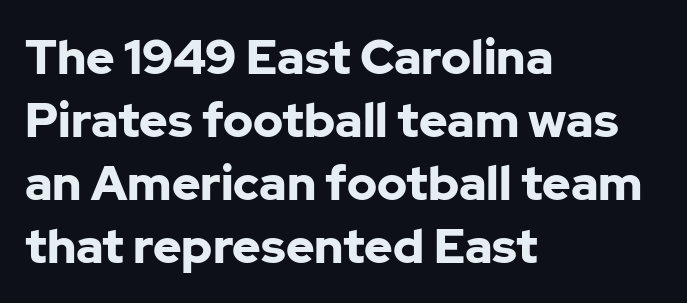
The image shows 48 px bold sans-serif type, upright; set left-aligned, normal line spacing (1.31x), normal letter spacing, not underlined; low stroke contrast and a medium x-height.
